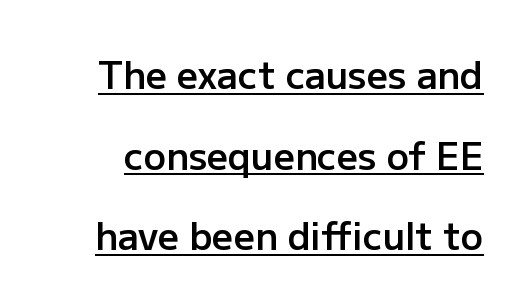
The image shows 37 px semibold sans-serif type, upright; set loose line spacing (2.18x), normal letter spacing, underlined; low stroke contrast and a medium x-height.
